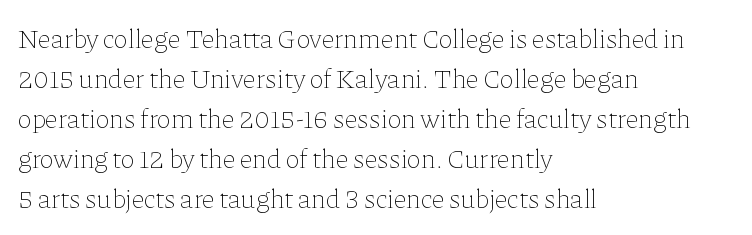
Italic: no, the glyphs are upright roman. Observe the ordinary spacing: letters are neighbours, not strangers. Line spacing here is normal. The zone under the glyphs is completely vacant. These lines stack with their left ends in a neat column.
